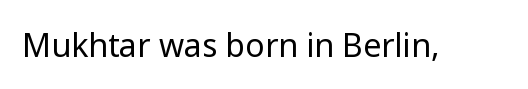
The image shows 32 px regular-weight sans-serif type, upright; set normal letter spacing, not underlined; low stroke contrast and a medium x-height.
